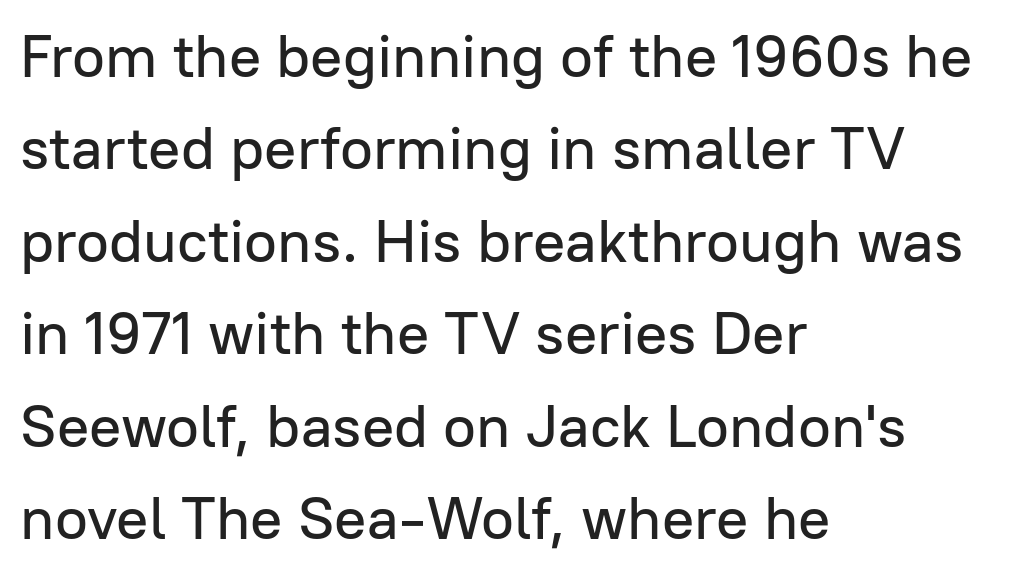
This is sans-serif lettering, the kind often seen on screens and signage. Italic? Not at all — the glyphs are vertical. Evenly set lines give the paragraph a standard silhouette. You could not count columns in this text — the font is proportionally spaced. A student would call this left alignment; a typographer would say flush left, rag right.
